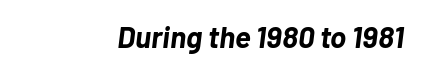
The face used here has the dense, thick strokes of a bold. Here the glyphs are tracked normally, forming tight word shapes. Visually the block forms a straight wall on the right and a jagged coastline on the left. Just letters on the line, the space beneath them empty. The font's italic variant was chosen for this text. Varying glyph widths throughout — classic text-font behaviour.
